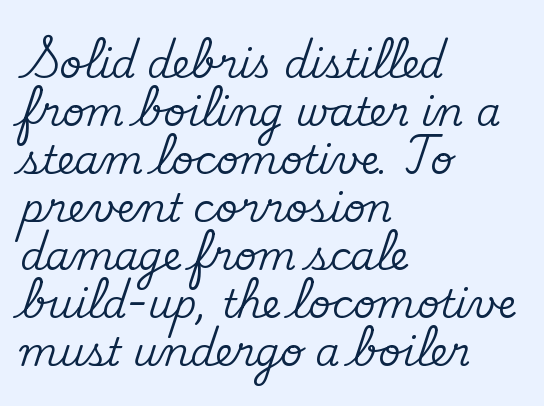
The image shows 39 px text type; set left-aligned, line spacing 1.23x, normal letter spacing, not underlined; medium stroke contrast and a small x-height.
